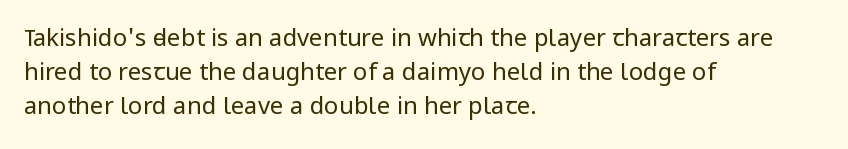
Q: Is the text bold? A: No.
Q: Is the text italic (slanted)? A: No, it is upright.
Q: Is the text underlined? A: No.
Q: How is the paragraph aligned? A: Left-aligned.
Q: Is the spacing between letters normal or unusually wide? A: Normal.
Q: Is the spacing between lines tight, normal or loose? A: Normal.
